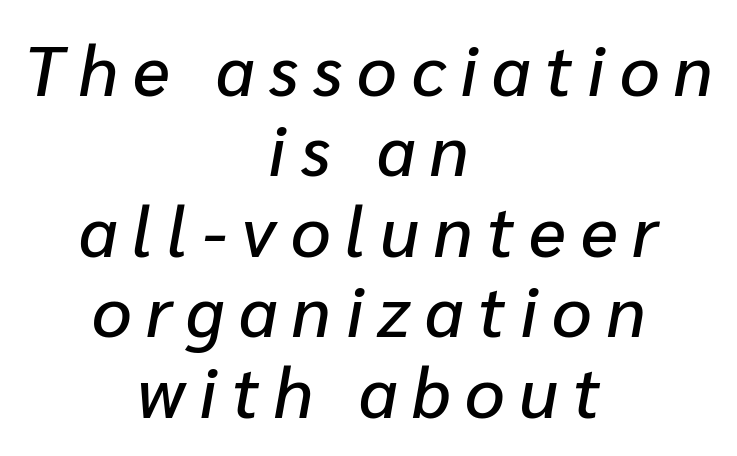
Q: Is the text italic (slanted)? A: Yes, it leans right by about 10 degrees.
Q: Is the text underlined? A: No.
Q: How is the paragraph aligned? A: Centered.
Q: Is the spacing between letters normal or unusually wide? A: Unusually wide.
Q: Is the spacing between lines tight, normal or loose? A: Tight.
Q: Width (condensed, normal, or wide)? A: Normal.
Q: Stroke contrast? A: Low.
Q: x-height? A: Medium.
Q: Monospaced? A: No.
